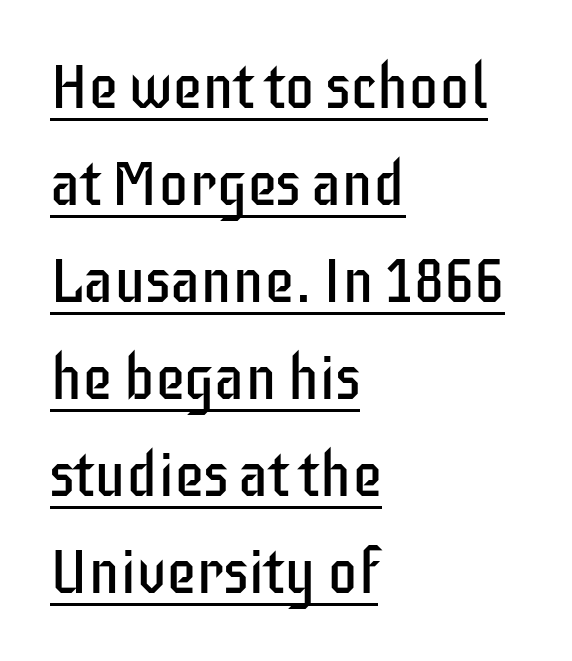
{"serif": "no", "italic": "no", "bold": "no", "weight": "regular", "width": "condensed", "stroke_contrast": "low", "x_height": "large", "monospaced": "no", "underline": "yes", "align": "left", "line_spacing": "normal", "line_spacing_ratio": 1.59, "letter_spacing": "normal", "letter_spacing_em": 0.0, "glyph_px": 61}
